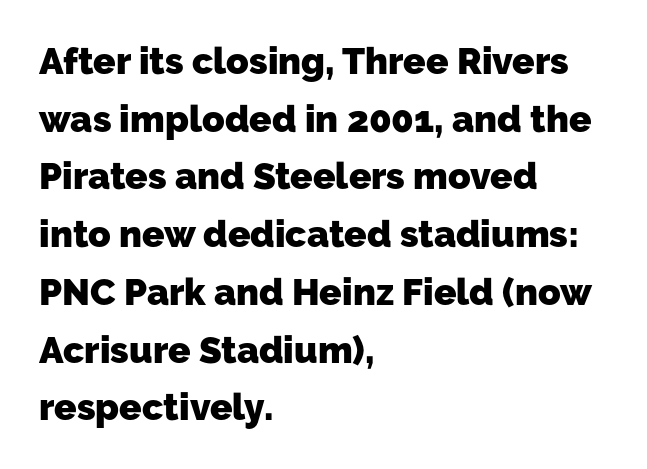
{"serif": "no", "bold": "yes", "weight": "heavy", "width": "normal", "stroke_contrast": "low", "x_height": "medium", "monospaced": "no", "underline": "no", "align": "left", "line_spacing": "normal", "line_spacing_ratio": 1.56, "letter_spacing": "normal", "letter_spacing_em": 0.0, "glyph_px": 37}
